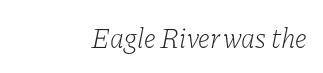
The image shows 28 px light serif type, italic (leaning right); set right-aligned, normal letter spacing, not underlined; low stroke contrast and a medium x-height.
